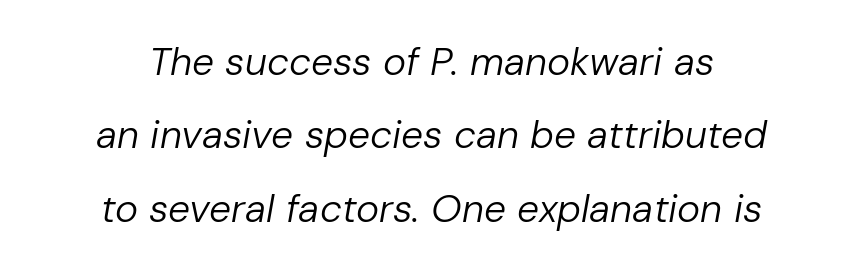
{"italic": "yes", "lean": "right", "slant_degrees": 10, "bold": "no", "weight": "regular", "width": "normal", "stroke_contrast": "low", "x_height": "medium", "monospaced": "no", "underline": "no", "align": "center", "line_spacing_ratio": 1.88, "letter_spacing": "normal", "letter_spacing_em": 0.0, "glyph_px": 39}
